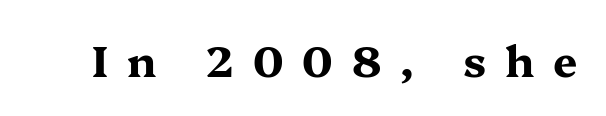
These lines were composed using upright roman letters. This sample has the flowing, uneven cadence of proportional lettering. The letters are spread apart with noticeably loose tracking. Every letter is thick-stroked: bold, no question. The font family rendered here belongs to the serif group.
